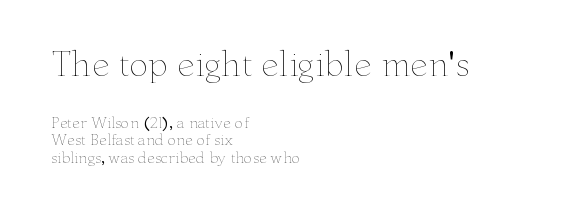
{"italic": "no", "bold": "no", "weight": "thin", "width": "wide", "stroke_contrast": "low", "x_height": "small", "monospaced": "no", "underline": "no", "align": "left", "line_spacing": "normal", "line_spacing_ratio": 1.25, "letter_spacing": "normal", "letter_spacing_em": 0.0, "larger_block": "first", "size_ratio": 2.29, "glyph_px": 32}
